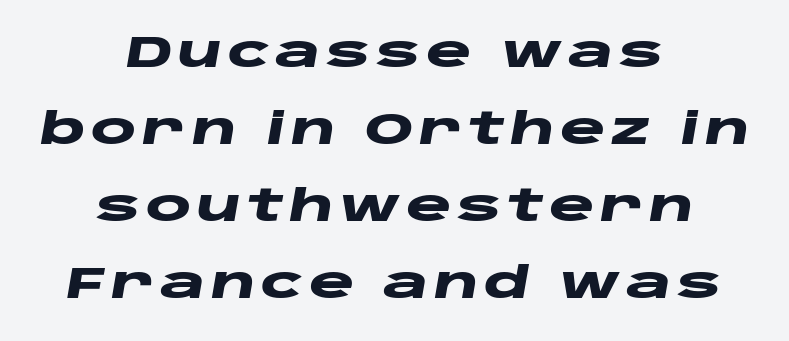
The image shows 43 px heavy, wide type, italic (leaning right); set centered, line spacing 1.79x, not underlined; low stroke contrast and a large x-height.
